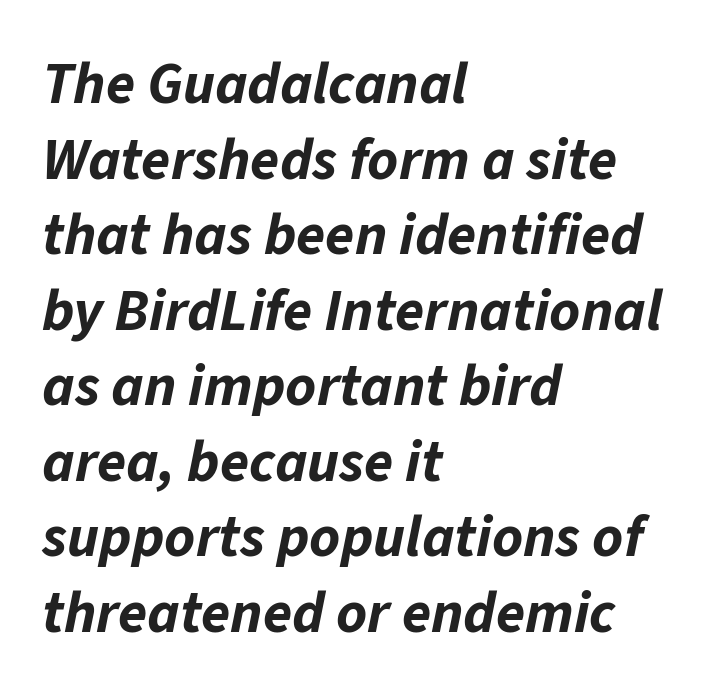
{"italic": "yes", "lean": "right", "slant_degrees": 11, "bold": "yes", "weight": "bold", "width": "normal", "stroke_contrast": "low", "x_height": "medium", "monospaced": "no", "underline": "no", "align": "left", "line_spacing": "normal", "line_spacing_ratio": 1.28, "letter_spacing": "normal", "letter_spacing_em": 0.0, "glyph_px": 59}
